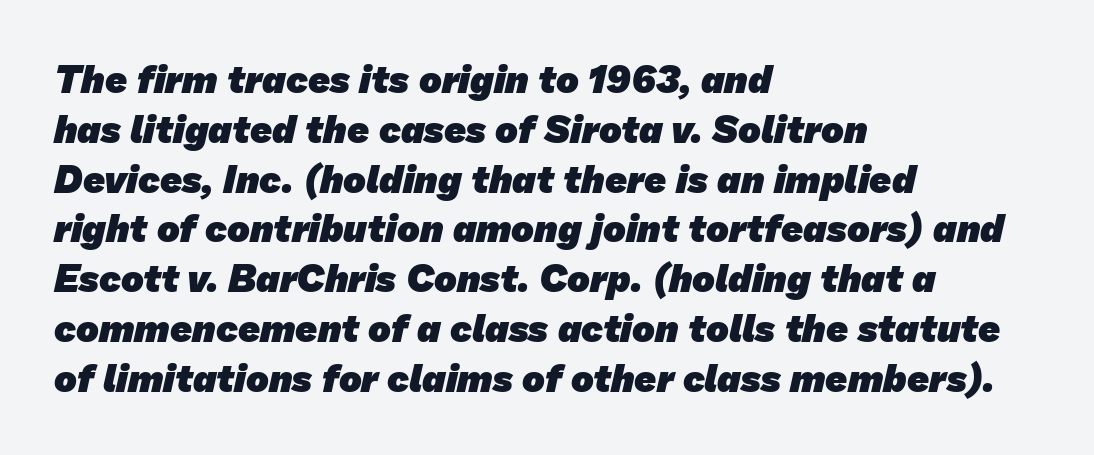
Thick stems and heavy bowls — unmistakably bold. There is no visible air inserted between adjacent glyphs. To sum up the face: it is a sans, with no serifs. Has an underline been added? It has not. This sample has the flowing, uneven cadence of proportional lettering. In CSS terms this would be text-align: left.
